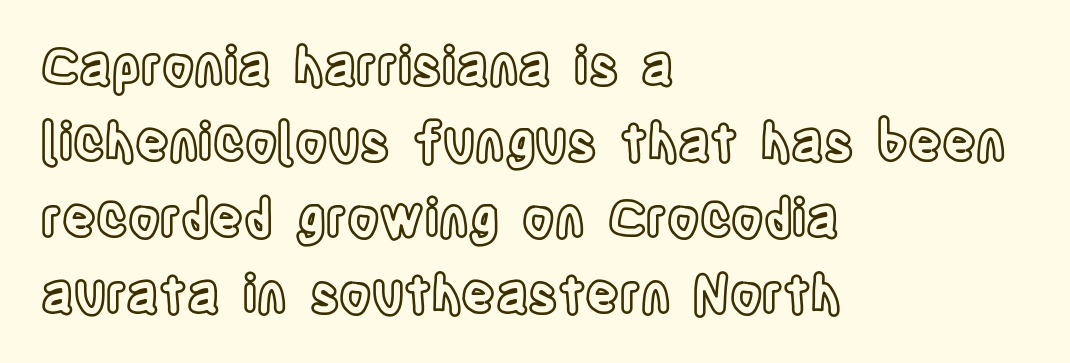
The passage shown has conventional tracking throughout. Here the designer chose a conventional face with non-uniform glyph widths. The text block is weighted toward the left margin, trailing off unevenly rightward. Each new line begins a customary step beneath the previous one. Glance below the letters and you will spot only blank space.
